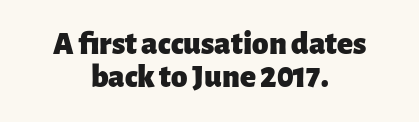
Check where the strokes stop: nothing finishes them off — pure sans. You could not count columns in this text — the font is proportionally spaced. The designer dialed line spacing down below the default. Notice how the passage keeps no hard edge, just a central spine. The strip under each line holds only bare page. Posture: upright roman.
